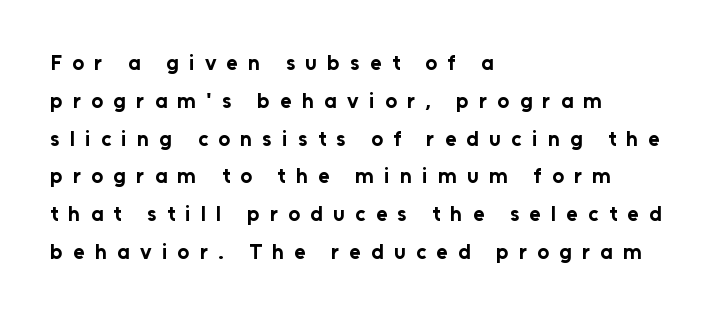
The image shows 21 px bold type, upright; set left-aligned, line spacing 1.8x, unusually wide letter spacing (+0.49 em), not underlined.
